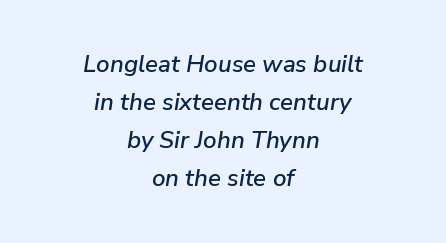
Q: Is the text italic (slanted)? A: Yes, it leans right by about 9 degrees.
Q: Is the text underlined? A: No.
Q: How is the paragraph aligned? A: Centered.
Q: Is the spacing between letters normal or unusually wide? A: Normal.
Q: Is the spacing between lines tight, normal or loose? A: Normal.
